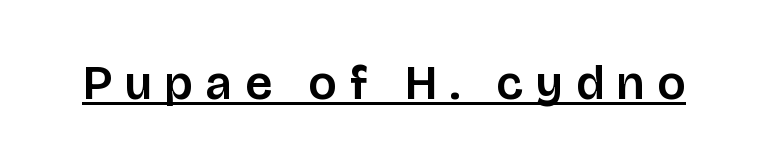
{"serif": "no", "italic": "no", "width": "normal", "stroke_contrast": "low", "x_height": "large", "monospaced": "no", "underline": "yes", "letter_spacing": "wide", "letter_spacing_em": 0.28, "glyph_px": 48}
